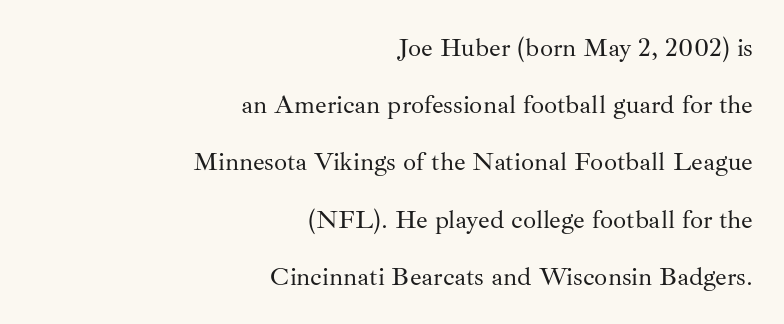
Weight: not bold — regular or lighter. The passage shown has conventional tracking throughout. Rendered with straight, roman letterforms. One-word summary of the alignment: right.
